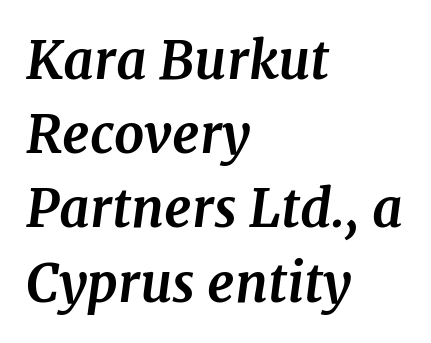
Q: Is the text bold? A: Yes.
Q: Is the text italic (slanted)? A: Yes, it leans right by about 7 degrees.
Q: Is the typeface a serif or a sans-serif typeface? A: Serif.
Q: Is the text underlined? A: No.
Q: How is the paragraph aligned? A: Left-aligned.
Q: Is the spacing between letters normal or unusually wide? A: Normal.
Q: Is the spacing between lines tight, normal or loose? A: Normal.
Q: Width (condensed, normal, or wide)? A: Normal.
Q: Stroke contrast? A: Medium.
Q: x-height? A: Medium.
Q: Monospaced? A: No.
